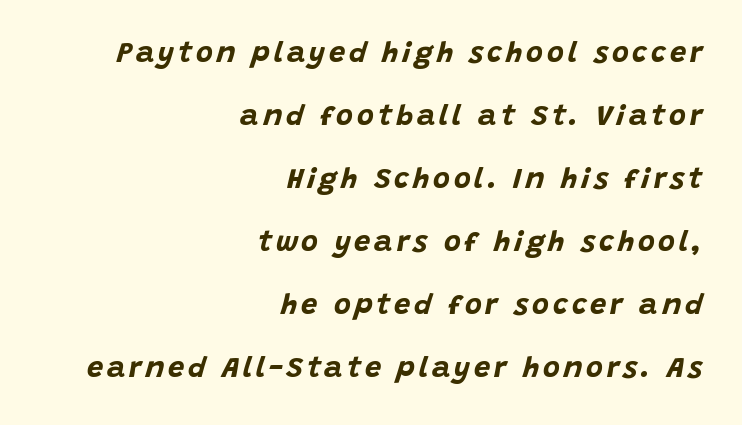
Q: Is the text bold? A: Yes.
Q: Is the text italic (slanted)? A: Yes, it leans right by about 15 degrees.
Q: Is the text underlined? A: No.
Q: How is the paragraph aligned? A: Right-aligned.
Q: Is the spacing between lines tight, normal or loose? A: Loose.
Q: Width (condensed, normal, or wide)? A: Normal.
Q: Stroke contrast? A: Low.
Q: x-height? A: Large.
Q: Monospaced? A: No.
